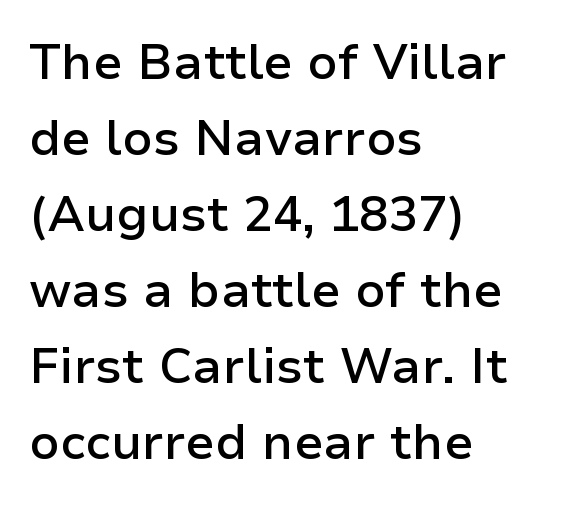
Q: Is the text bold? A: Semi-bold.
Q: Is the text italic (slanted)? A: No, it is upright.
Q: Is the typeface a serif or a sans-serif typeface? A: Sans-serif.
Q: Is the text underlined? A: No.
Q: How is the paragraph aligned? A: Left-aligned.
Q: Is the spacing between letters normal or unusually wide? A: Normal.
Q: Is the spacing between lines tight, normal or loose? A: Normal.
Q: Width (condensed, normal, or wide)? A: Normal.
Q: Stroke contrast? A: Low.
Q: x-height? A: Medium.
Q: Monospaced? A: No.
